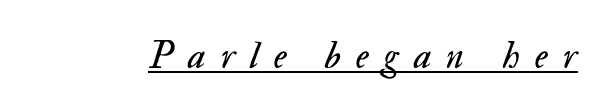
Q: Is the text bold? A: No.
Q: Is the text italic (slanted)? A: Yes, it leans right by about 17 degrees.
Q: Is the text underlined? A: Yes.
Q: Is the spacing between letters normal or unusually wide? A: Unusually wide.
Q: Width (condensed, normal, or wide)? A: Normal.
Q: Stroke contrast? A: Medium.
Q: x-height? A: Small.
Q: Monospaced? A: No.
